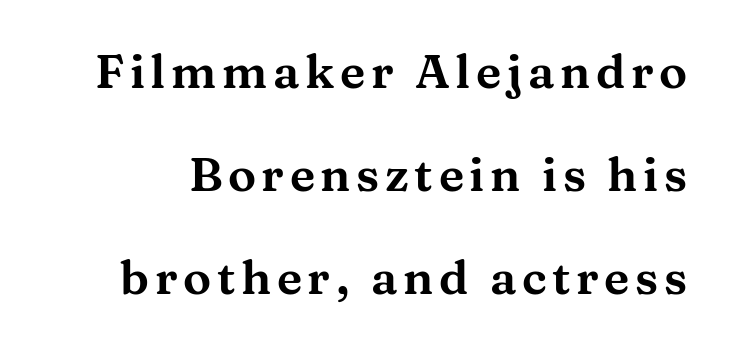
{"serif": "yes", "italic": "no", "width": "wide", "stroke_contrast": "medium", "x_height": "medium", "monospaced": "no", "underline": "no", "line_spacing": "loose", "line_spacing_ratio": 2.19, "glyph_px": 47}
